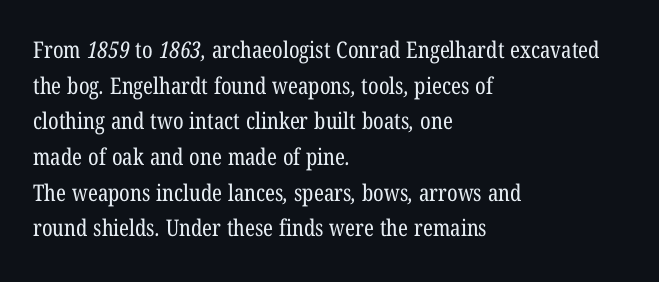
{"bold": "no", "underline": "no", "align": "left", "line_spacing": "normal", "line_spacing_ratio": 1.55, "letter_spacing": "normal", "letter_spacing_em": 0.0, "glyph_px": 23}
